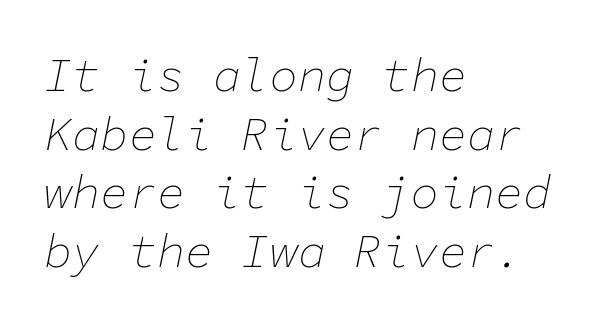
{"italic": "yes", "lean": "right", "slant_degrees": 11, "bold": "no", "weight": "thin", "width": "normal", "stroke_contrast": "low", "x_height": "medium", "monospaced": "yes", "underline": "no", "align": "left", "line_spacing": "normal", "line_spacing_ratio": 1.25, "letter_spacing": "normal", "letter_spacing_em": 0.0, "glyph_px": 47}
